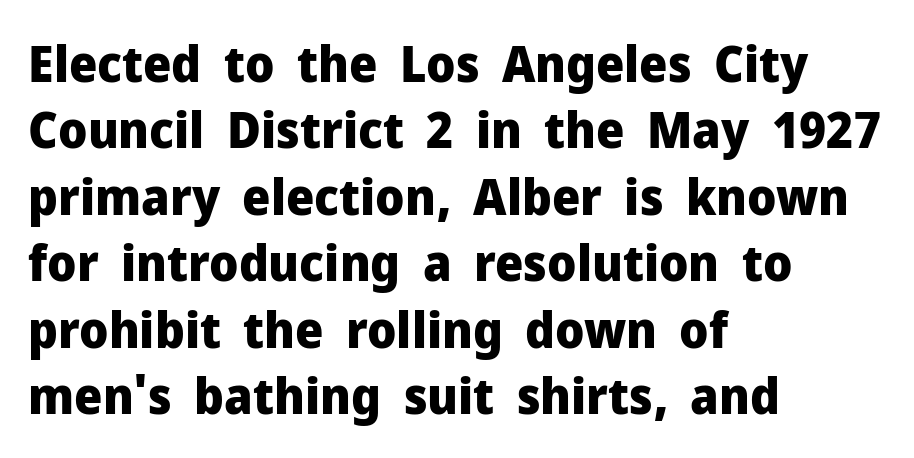
The image shows 50 px heavy sans-serif type, upright; set left-aligned, normal line spacing (1.33x), normal letter spacing, not underlined; low stroke contrast and a medium x-height.
